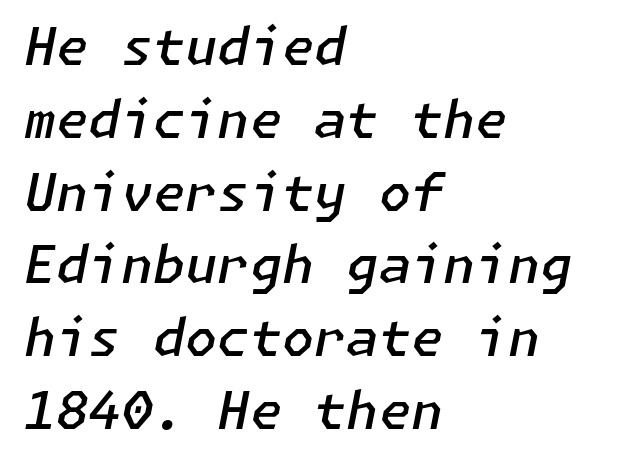
{"italic": "yes", "lean": "right", "slant_degrees": 11, "bold": "semi", "weight": "semibold", "width": "normal", "stroke_contrast": "low", "x_height": "medium", "underline": "no", "align": "left", "line_spacing": "normal", "line_spacing_ratio": 1.4, "letter_spacing": "normal", "letter_spacing_em": 0.0, "glyph_px": 52}
